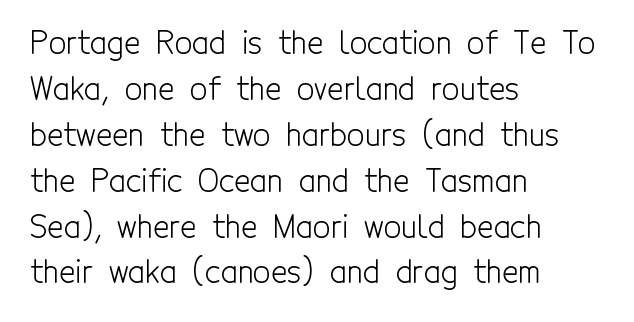
Q: Is the text bold? A: No.
Q: Is the text italic (slanted)? A: No, it is upright.
Q: Is the typeface a serif or a sans-serif typeface? A: Sans-serif.
Q: Is the text underlined? A: No.
Q: How is the paragraph aligned? A: Left-aligned.
Q: Is the spacing between letters normal or unusually wide? A: Normal.
Q: Is the spacing between lines tight, normal or loose? A: Normal.
Q: Width (condensed, normal, or wide)? A: Condensed.
Q: x-height? A: Medium.
Q: Monospaced? A: No.
